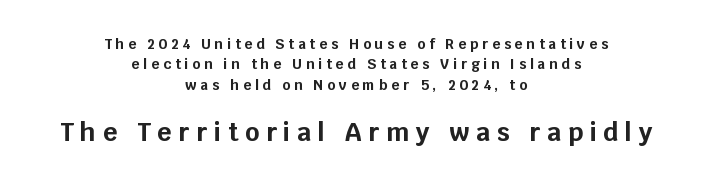
The image shows 25 px bold type, upright; set centered, normal line spacing (1.46x), unusually wide letter spacing (+0.27 em), not underlined; the second (bottom) block is 1.79x larger.
